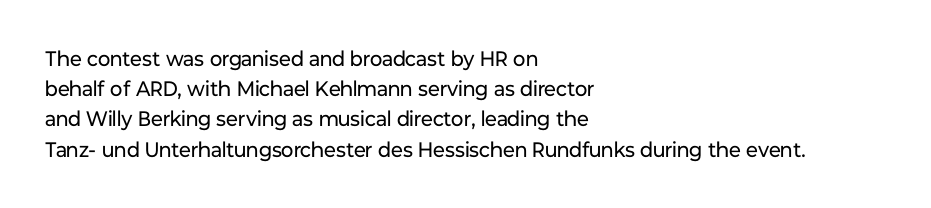
Regarding leading, the lines here are spaced in the standard way. Underline: absent. A classic flush-left, rag-right setting is used for this passage. Every character sits straight up, as roman type does.
